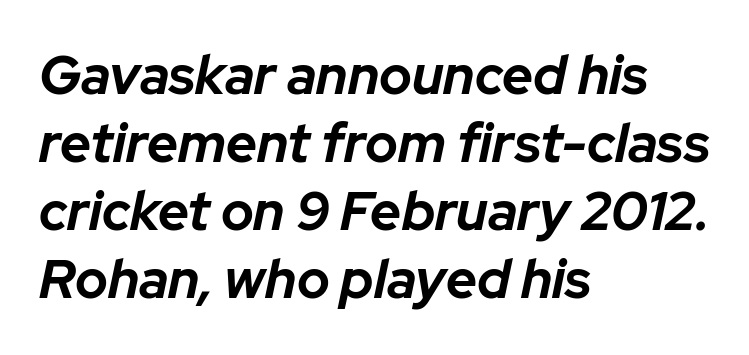
The image shows 54 px bold type, italic (leaning right); set left-aligned, normal line spacing (1.26x), normal letter spacing, not underlined; low stroke contrast and a medium x-height.
